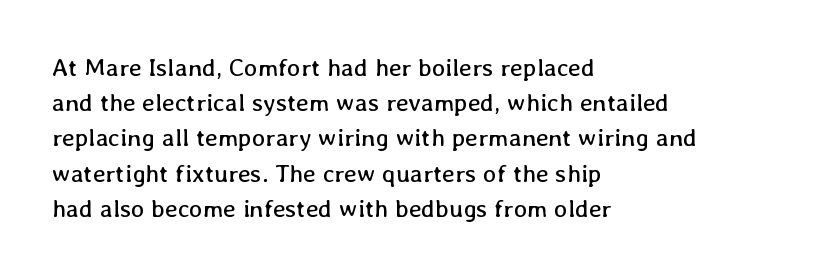
Weight: not bold — regular or lighter. Summary of vertical rhythm: regular, with standard interline spacing. Italic? Not at all — the glyphs are vertical. Words appear dense and cohesive because spacing is normal. Glance below the letters and you will spot only blank space.
